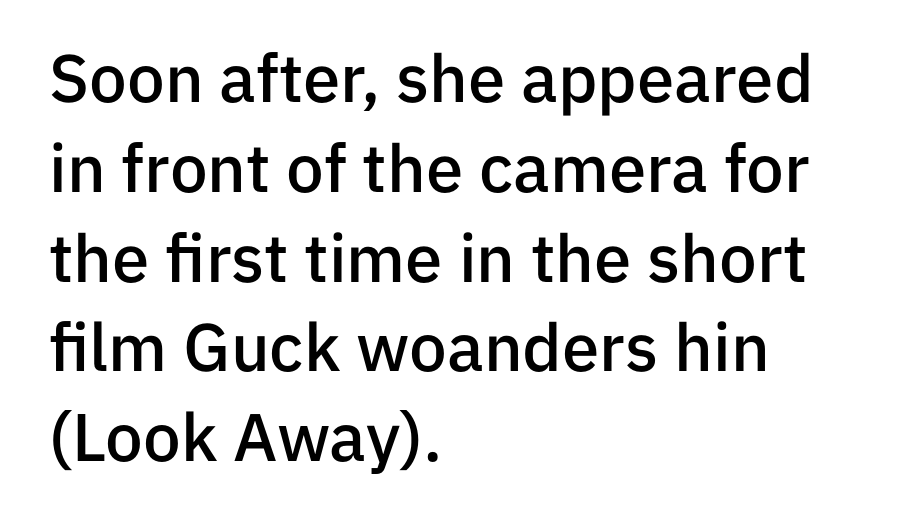
The image shows 67 px semibold sans-serif type, upright; set left-aligned, normal line spacing (1.34x), normal letter spacing, not underlined; low stroke contrast and a medium x-height.
